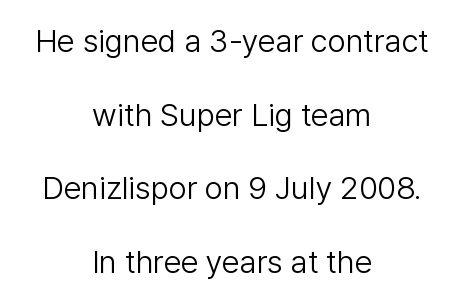
The image shows 32 px light sans-serif type, upright; set centered, loose line spacing (2.3x), normal letter spacing, not underlined; low stroke contrast and a medium x-height.
